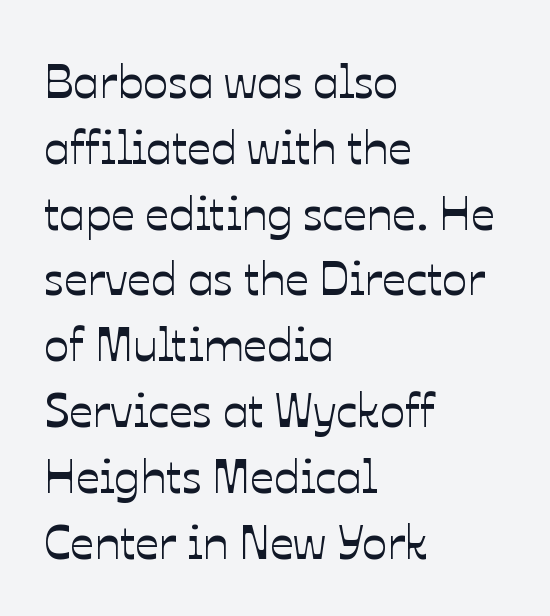
Q: Is the text italic (slanted)? A: No, it is upright.
Q: Is the text underlined? A: No.
Q: How is the paragraph aligned? A: Left-aligned.
Q: Is the spacing between letters normal or unusually wide? A: Normal.
Q: Is the spacing between lines tight, normal or loose? A: Normal.
Q: Width (condensed, normal, or wide)? A: Normal.
Q: Stroke contrast? A: Low.
Q: x-height? A: Medium.
Q: Monospaced? A: No.
